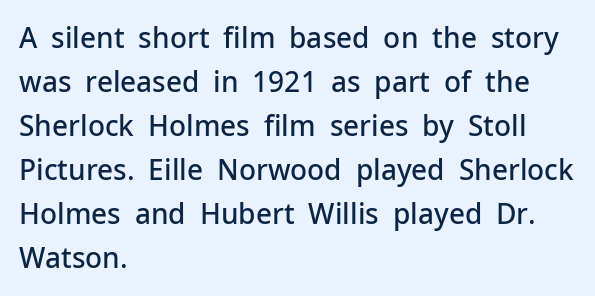
The rendering uses a semibold face; strokes are thickened but not to full bold. Each word holds together tightly as a unit, with standard inter-letter gaps. One glance says typical: line gaps are just what's usual. Casual observation: everything's shoved over to the left.
